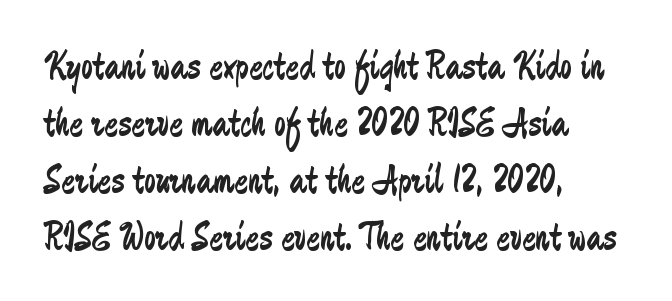
Q: Is the text bold? A: No.
Q: Is the text italic (slanted)? A: Yes.
Q: Is the typeface a serif or a sans-serif typeface? A: Sans-serif.
Q: Is the text underlined? A: No.
Q: How is the paragraph aligned? A: Left-aligned.
Q: Is the spacing between letters normal or unusually wide? A: Normal.
Q: Is the spacing between lines tight, normal or loose? A: Normal.
Q: Width (condensed, normal, or wide)? A: Condensed.
Q: Stroke contrast? A: Low.
Q: x-height? A: Medium.
Q: Monospaced? A: No.
